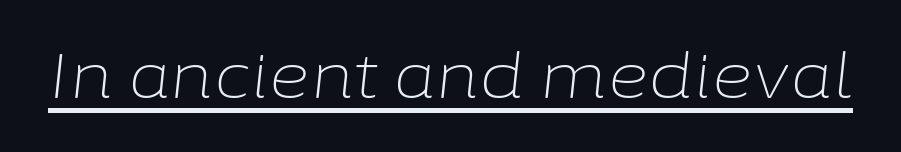
The image shows 63 px light type, italic (leaning right); set normal letter spacing, underlined; low stroke contrast and a medium x-height.
